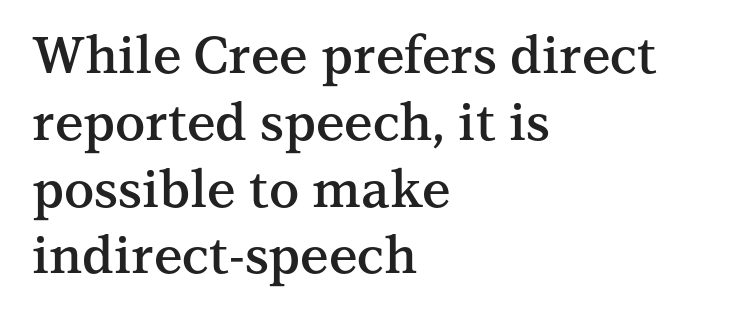
The image shows 51 px semibold serif type, upright; set left-aligned, normal line spacing (1.31x), normal letter spacing, not underlined; medium stroke contrast and a medium x-height.
